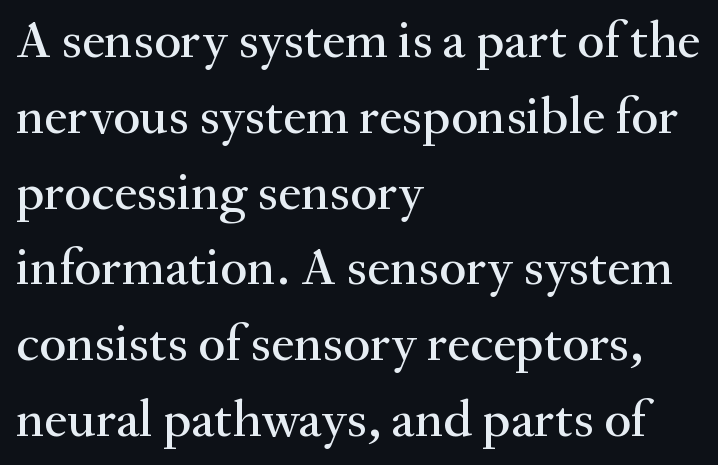
{"serif": "yes", "italic": "no", "width": "normal", "stroke_contrast": "medium", "x_height": "small", "monospaced": "no", "underline": "no", "align": "left", "line_spacing": "normal", "line_spacing_ratio": 1.43, "letter_spacing": "normal", "letter_spacing_em": 0.0, "glyph_px": 53}
